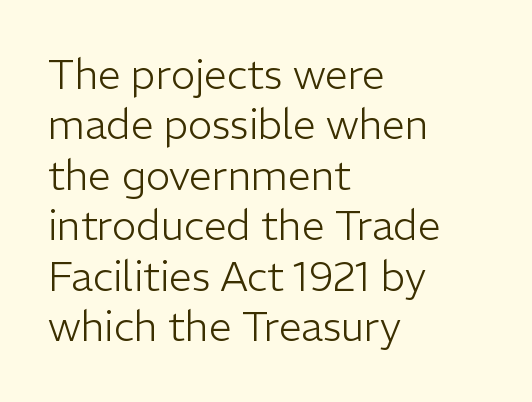
Q: Is the text bold? A: No.
Q: Is the text italic (slanted)? A: No, it is upright.
Q: Is the typeface a serif or a sans-serif typeface? A: Sans-serif.
Q: Is the text underlined? A: No.
Q: How is the paragraph aligned? A: Left-aligned.
Q: Is the spacing between letters normal or unusually wide? A: Normal.
Q: Width (condensed, normal, or wide)? A: Normal.
Q: Stroke contrast? A: Low.
Q: x-height? A: Medium.
Q: Monospaced? A: No.
